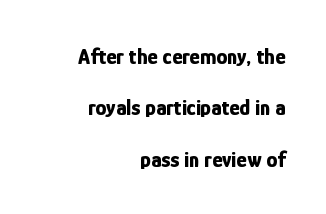
Q: Is the text bold? A: Yes.
Q: Is the text italic (slanted)? A: No, it is upright.
Q: Is the text underlined? A: No.
Q: How is the paragraph aligned? A: Right-aligned.
Q: Is the spacing between letters normal or unusually wide? A: Normal.
Q: Is the spacing between lines tight, normal or loose? A: Loose.
